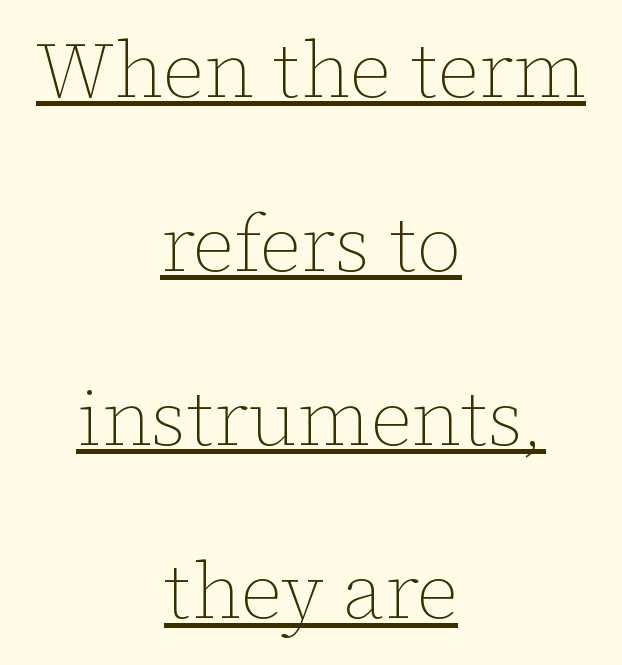
Unlike italic type, these characters show no tilt at all. The space between consecutive lines is lavish. A student would call this center alignment; a typographer would say set centered. The face used here is proportionally spaced, like ordinary book or web type. Caption: face not bold, strokes unweighted.
